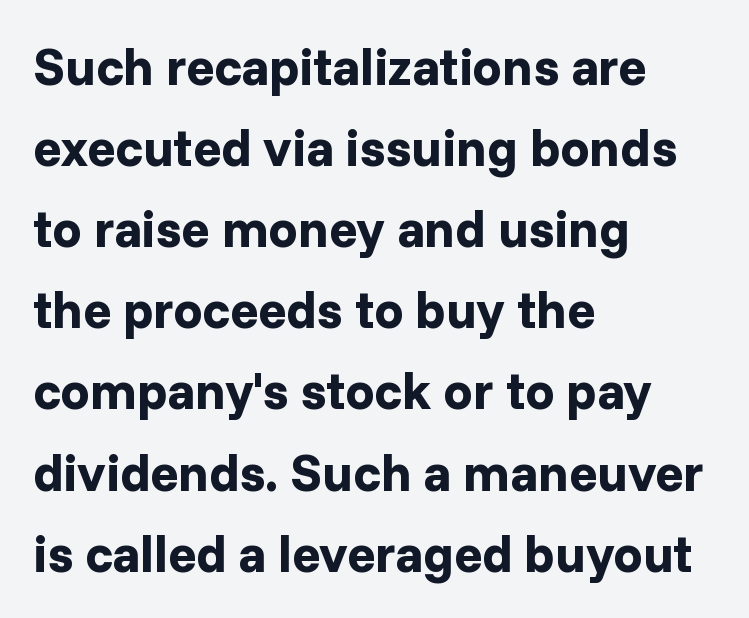
This rendering features lettering with no underline. This sample uses plain, unmodified letter spacing. The setting favours the left margin, as ordinary paragraphs usually do. These lines are rendered in a variable-pitch font. The designer went with a sans here, leaving each stem footless.
